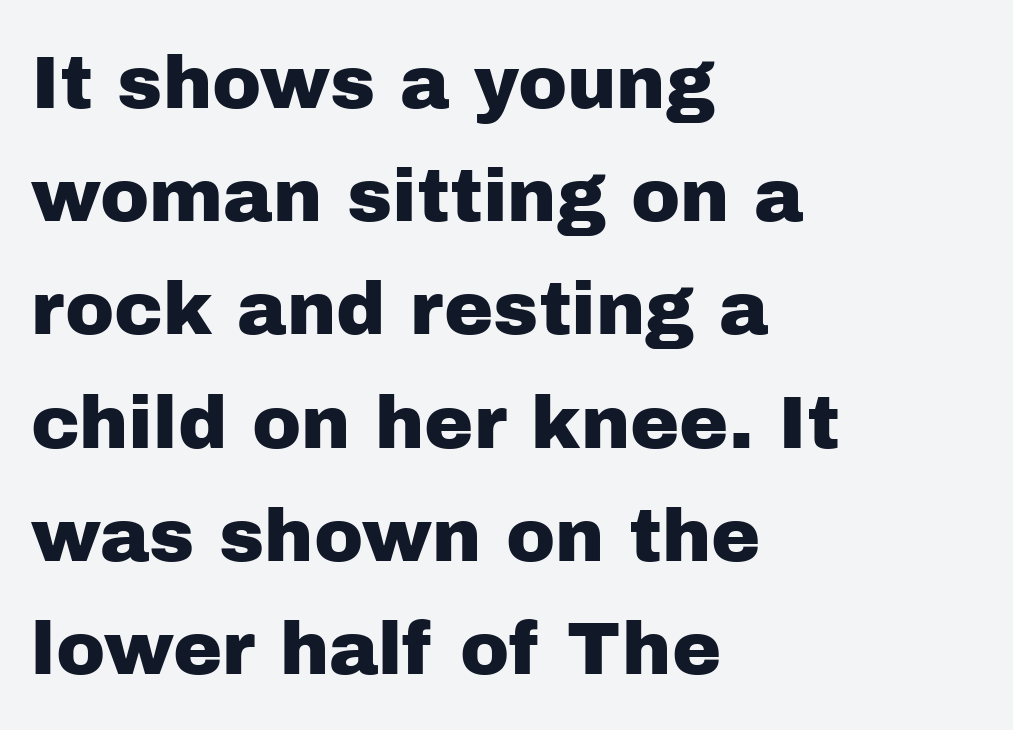
Nope, no serifs anywhere on these letters. You could not count columns in this text — the font is proportionally spaced. Bare-footed words on every line. Glyph-to-glyph distance matches everyday printed text.
